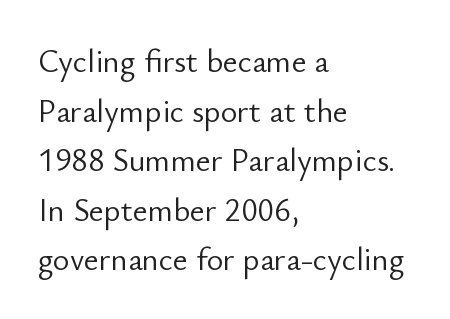
Q: Is the text bold? A: No.
Q: Is the text italic (slanted)? A: No, it is upright.
Q: Is the typeface a serif or a sans-serif typeface? A: Sans-serif.
Q: Is the text underlined? A: No.
Q: How is the paragraph aligned? A: Left-aligned.
Q: Is the spacing between letters normal or unusually wide? A: Normal.
Q: Is the spacing between lines tight, normal or loose? A: Normal.
Q: Width (condensed, normal, or wide)? A: Normal.
Q: Stroke contrast? A: Low.
Q: x-height? A: Small.
Q: Monospaced? A: No.
